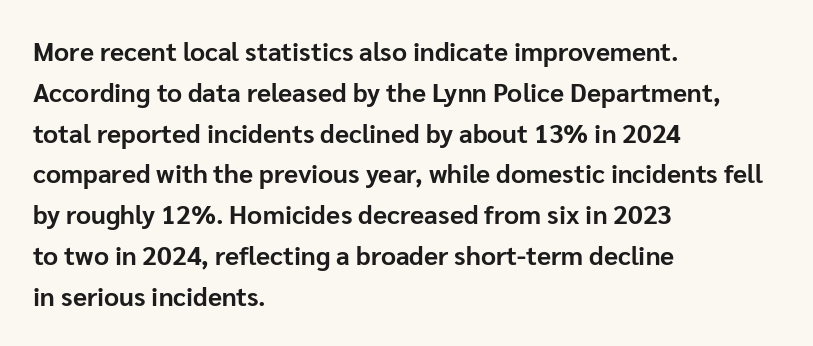
A dark, heavy texture on the line: the type is bold. Characters follow at the spacing the type designer built in. The designer left line spacing at the default. Unmarked baselines from the first word to the last. Posture: vertical.
